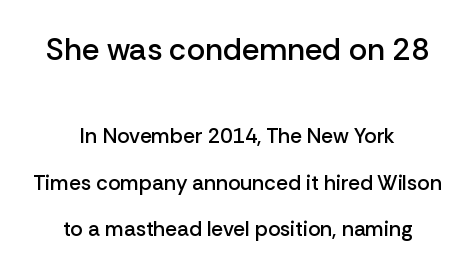
Think of a printed novel: that variable character pitch is what you see here. This is the in-between weight designers call semibold or demi. The whitespace from short lines is split evenly between both sides. Reading top to bottom, the characters get smaller at the block break. Ordinary non-slanted type is in use.
